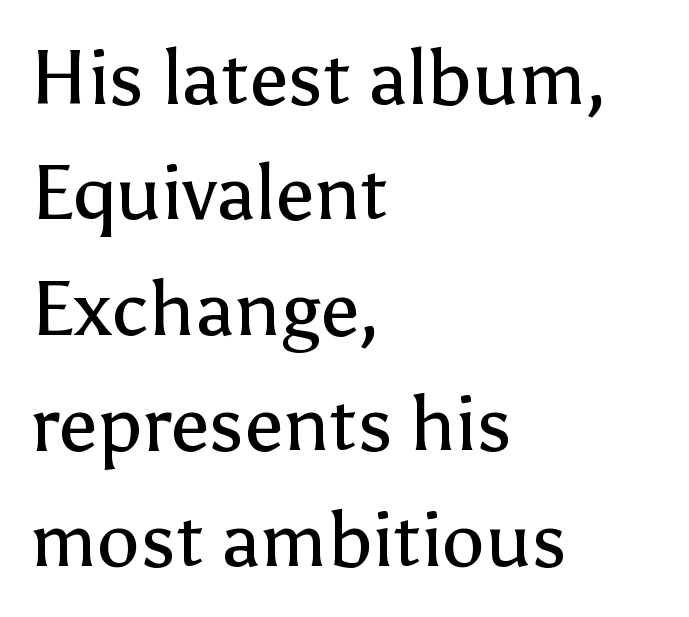
Q: Is the text bold? A: No.
Q: Is the text italic (slanted)? A: No, it is upright.
Q: Is the typeface a serif or a sans-serif typeface? A: Sans-serif.
Q: Is the text underlined? A: No.
Q: How is the paragraph aligned? A: Left-aligned.
Q: Is the spacing between letters normal or unusually wide? A: Normal.
Q: Is the spacing between lines tight, normal or loose? A: Normal.
Q: Width (condensed, normal, or wide)? A: Normal.
Q: Stroke contrast? A: Low.
Q: x-height? A: Medium.
Q: Monospaced? A: No.
